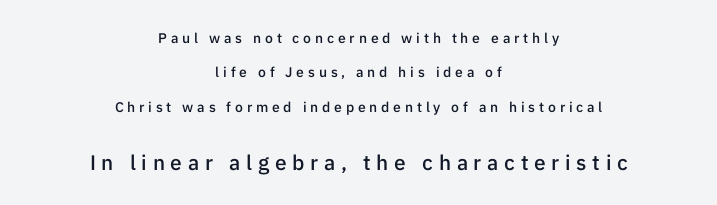
Look at the stroke-to-counter ratio: somewhat heavy, a semibold. Unlike italic type, these characters show no tilt at all. Every row of glyphs is offset so its center matches the block's center. The letterforms stand isolated, each surrounded by extra space. Plain, unruled lines of type. Baseline-to-baseline distance is far greater than the letter height.
